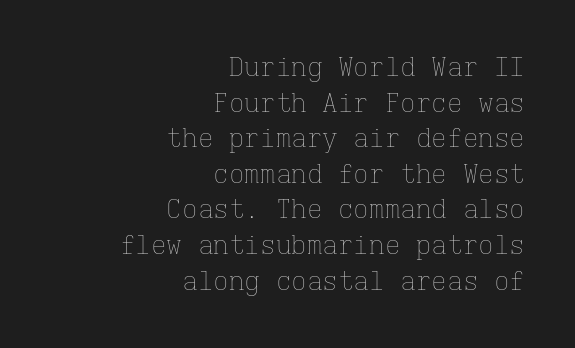
The image shows 26 px text type, upright; set right-aligned, normal line spacing (1.37x), normal letter spacing, not underlined.
